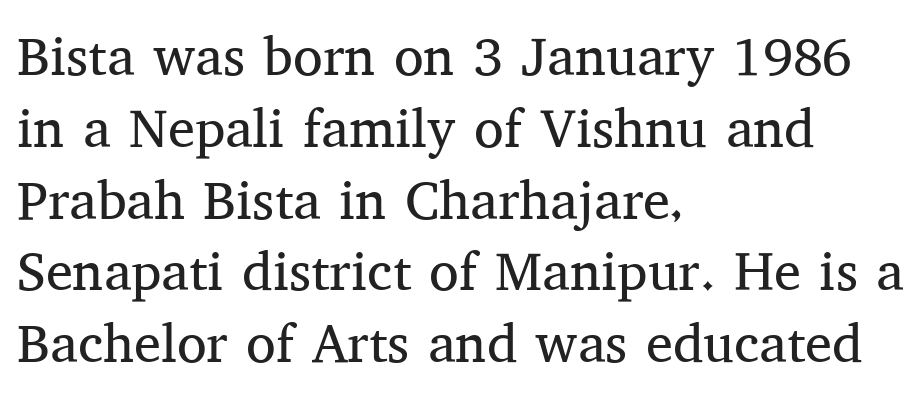
Q: Is the text bold? A: No.
Q: Is the text italic (slanted)? A: No, it is upright.
Q: Is the typeface a serif or a sans-serif typeface? A: Serif.
Q: Is the text underlined? A: No.
Q: How is the paragraph aligned? A: Left-aligned.
Q: Is the spacing between letters normal or unusually wide? A: Normal.
Q: Is the spacing between lines tight, normal or loose? A: Normal.
Q: Width (condensed, normal, or wide)? A: Normal.
Q: Stroke contrast? A: Medium.
Q: x-height? A: Medium.
Q: Monospaced? A: No.
